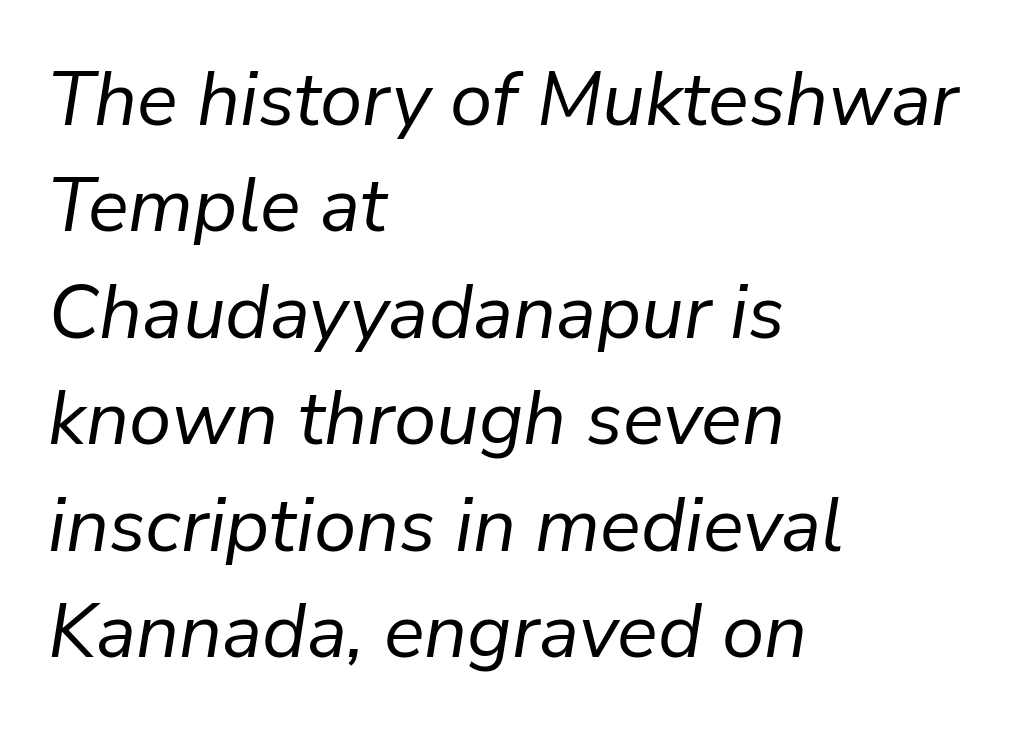
The image shows 76 px regular-weight type, italic (leaning right); set left-aligned, normal line spacing (1.4x), normal letter spacing, not underlined; low stroke contrast and a medium x-height.
